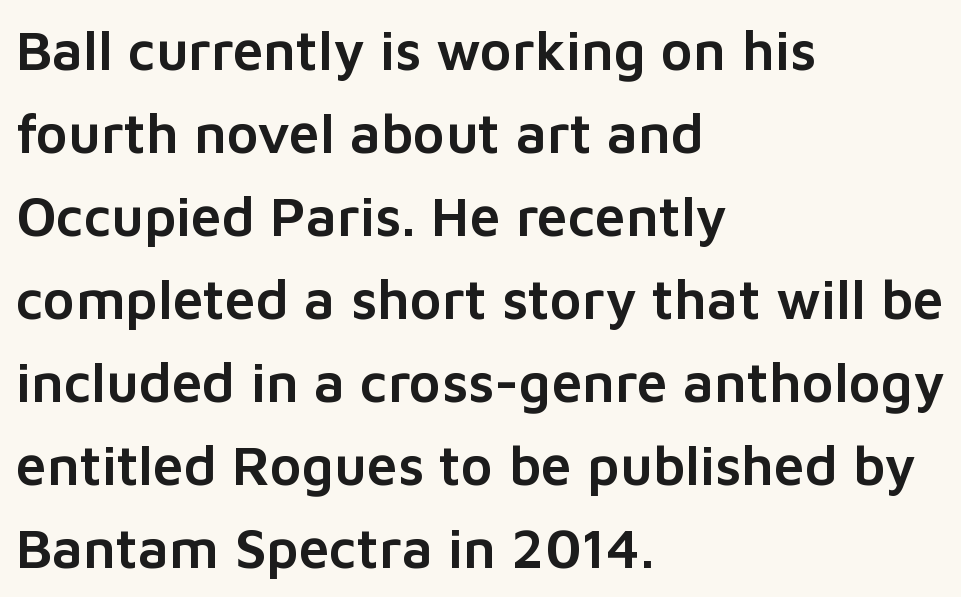
{"serif": "no", "italic": "no", "width": "normal", "stroke_contrast": "low", "x_height": "medium", "monospaced": "no", "underline": "no", "align": "left", "line_spacing": "normal", "line_spacing_ratio": 1.51, "letter_spacing": "normal", "letter_spacing_em": 0.0, "glyph_px": 55}
